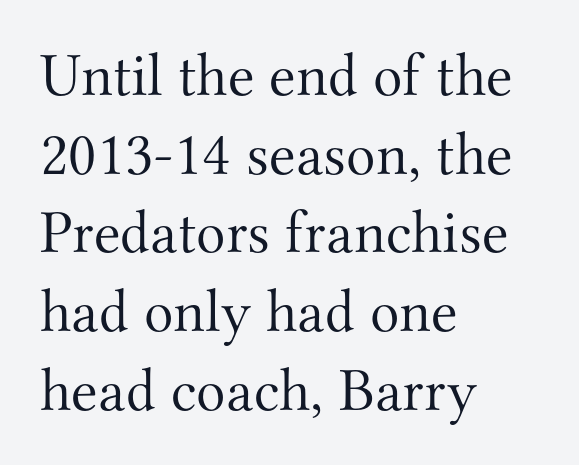
{"serif": "yes", "italic": "no", "bold": "no", "weight": "light", "width": "normal", "stroke_contrast": "medium", "x_height": "small", "monospaced": "no", "underline": "no", "align": "left", "line_spacing": "normal", "line_spacing_ratio": 1.29, "letter_spacing": "normal", "letter_spacing_em": 0.0, "glyph_px": 61}
